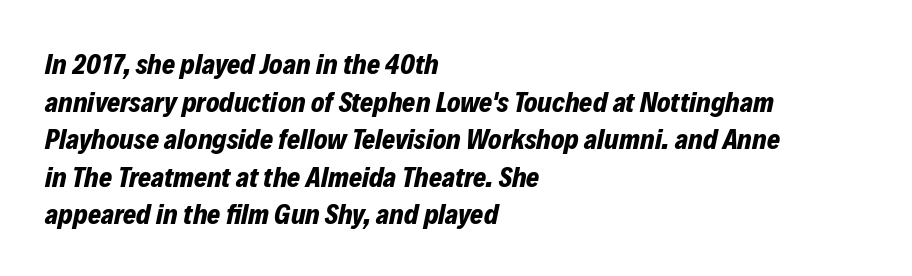
Q: Is the text bold? A: Yes.
Q: Is the text italic (slanted)? A: Yes, it leans right by about 12 degrees.
Q: Is the text underlined? A: No.
Q: How is the paragraph aligned? A: Left-aligned.
Q: Is the spacing between letters normal or unusually wide? A: Normal.
Q: Is the spacing between lines tight, normal or loose? A: Normal.
Q: Width (condensed, normal, or wide)? A: Normal.
Q: Stroke contrast? A: Low.
Q: x-height? A: Medium.
Q: Monospaced? A: No.
